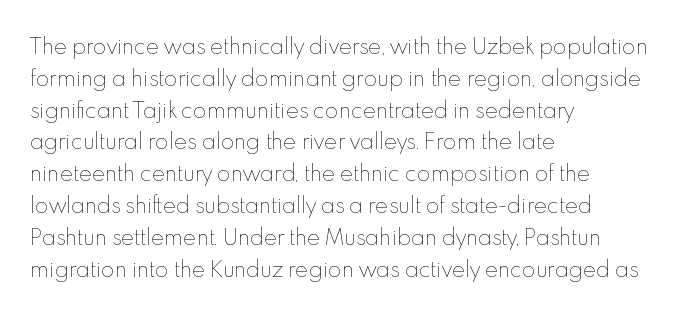
The image shows 20 px text type, upright; set left-aligned, normal line spacing (1.59x), normal letter spacing, not underlined.
